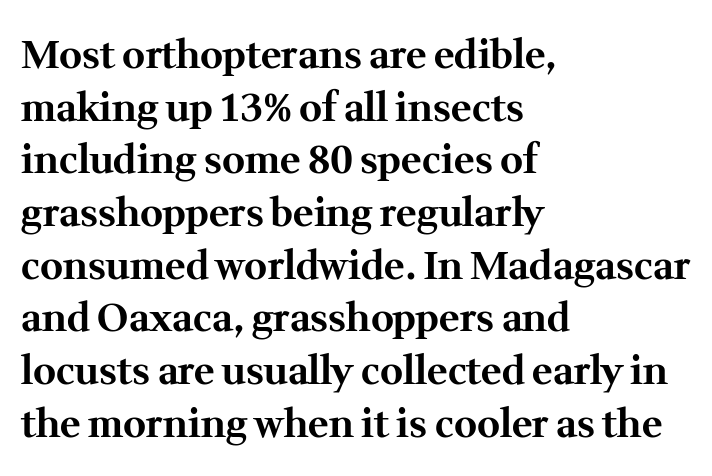
{"serif": "yes", "italic": "no", "bold": "yes", "weight": "bold", "width": "normal", "stroke_contrast": "medium", "x_height": "medium", "monospaced": "no", "underline": "no", "align": "left", "line_spacing": "normal", "line_spacing_ratio": 1.35, "letter_spacing": "normal", "letter_spacing_em": 0.0, "glyph_px": 39}
